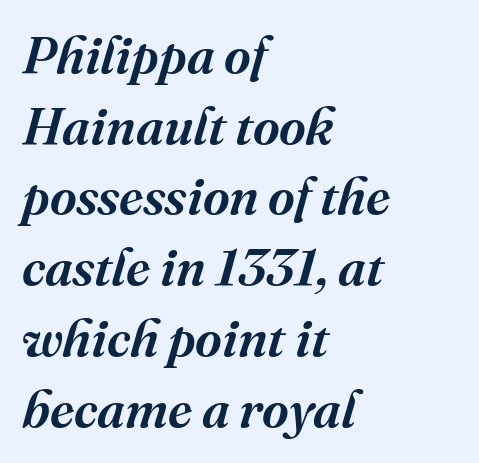
The image shows 52 px serif type, italic (leaning right); set left-aligned, normal line spacing (1.36x), normal letter spacing, not underlined; medium stroke contrast and a medium x-height.
